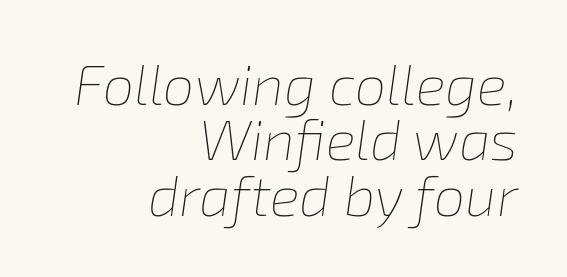
{"italic": "yes", "lean": "right", "slant_degrees": 8, "bold": "no", "weight": "thin", "width": "normal", "stroke_contrast": "low", "x_height": "medium", "monospaced": "no", "underline": "no", "align": "right", "line_spacing": "tight", "line_spacing_ratio": 0.99, "letter_spacing": "normal", "letter_spacing_em": 0.0, "glyph_px": 56}
